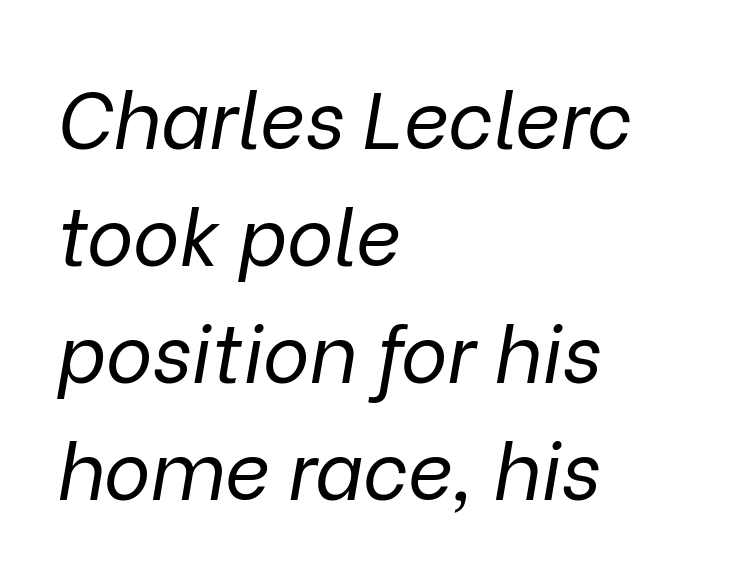
Just letters on the line, the space beneath them empty. Notice how descenders clear the ascenders below comfortably — that's standard leading. The glyphs look as if they've been sheared to an angle. Spacing between characters is what you'd get straight out of the box.
